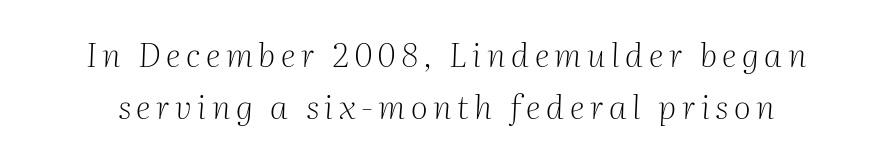
Q: Is the text bold? A: No.
Q: Is the text italic (slanted)? A: Yes, it leans right by about 2 degrees.
Q: Is the typeface a serif or a sans-serif typeface? A: Serif.
Q: Is the text underlined? A: No.
Q: Is the spacing between lines tight, normal or loose? A: Normal.
Q: Width (condensed, normal, or wide)? A: Normal.
Q: Stroke contrast? A: Medium.
Q: x-height? A: Medium.
Q: Monospaced? A: No.
